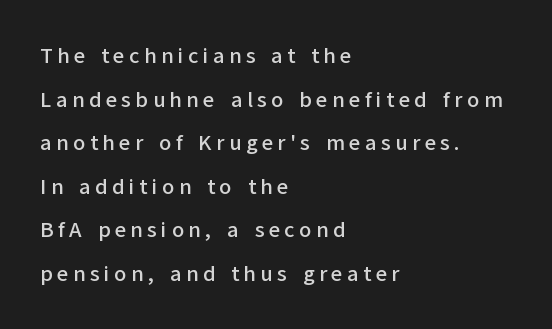
{"italic": "no", "underline": "no", "align": "left", "line_spacing": "loose", "line_spacing_ratio": 1.98, "letter_spacing": "wide", "letter_spacing_em": 0.2, "glyph_px": 22}
